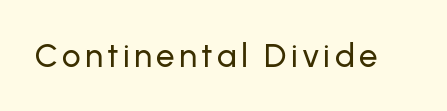
The image shows 33 px sans-serif type, upright; set not underlined; low stroke contrast and a medium x-height.
